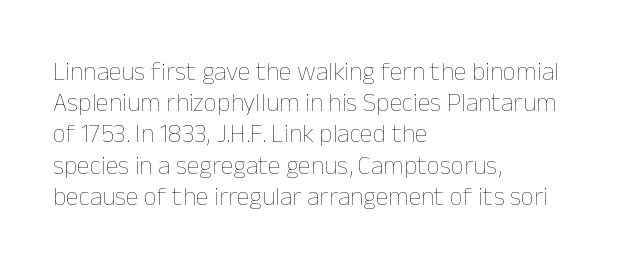
{"italic": "no", "bold": "no", "underline": "no", "align": "left", "line_spacing_ratio": 1.2, "letter_spacing": "normal", "letter_spacing_em": 0.0, "glyph_px": 26}
